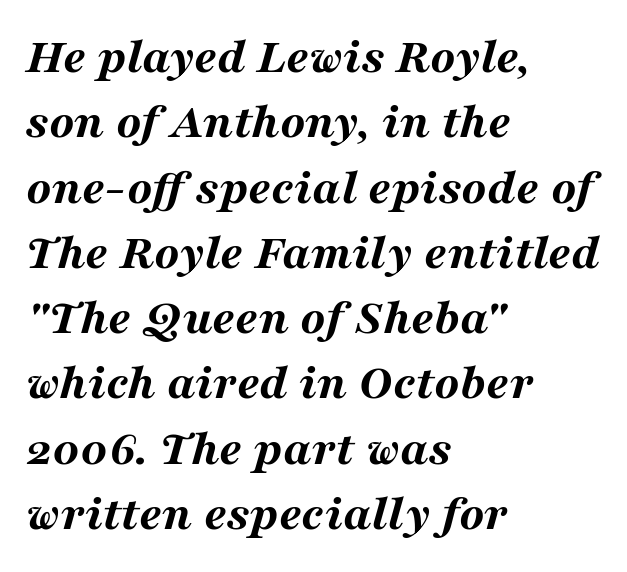
{"italic": "yes", "lean": "right", "slant_degrees": 16, "bold": "yes", "weight": "bold", "width": "wide", "stroke_contrast": "medium", "x_height": "medium", "monospaced": "no", "underline": "no", "align": "left", "line_spacing": "normal", "line_spacing_ratio": 1.28, "letter_spacing": "normal", "letter_spacing_em": 0.0, "glyph_px": 51}
